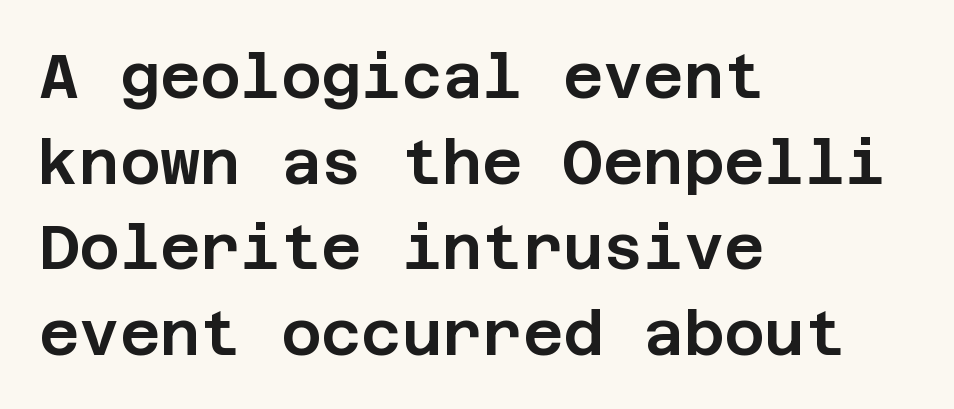
Q: Is the text italic (slanted)? A: No, it is upright.
Q: Is the typeface a serif or a sans-serif typeface? A: Sans-serif.
Q: Is the text underlined? A: No.
Q: How is the paragraph aligned? A: Left-aligned.
Q: Is the spacing between letters normal or unusually wide? A: Normal.
Q: Is the spacing between lines tight, normal or loose? A: Normal.
Q: Width (condensed, normal, or wide)? A: Normal.
Q: Stroke contrast? A: Low.
Q: x-height? A: Large.
